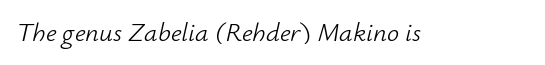
{"italic": "yes", "lean": "right", "slant_degrees": 12, "bold": "no", "underline": "no", "letter_spacing": "normal", "letter_spacing_em": 0.0, "glyph_px": 27}
